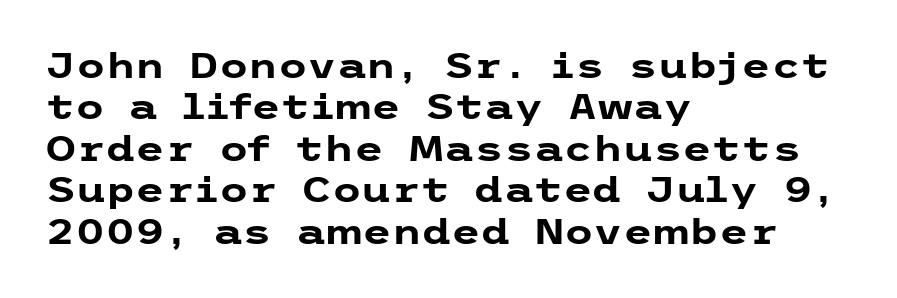
{"serif": "no", "italic": "no", "bold": "yes", "weight": "heavy", "width": "wide", "stroke_contrast": "low", "x_height": "medium", "underline": "no", "align": "left", "line_spacing_ratio": 1.22, "letter_spacing": "normal", "letter_spacing_em": 0.0, "glyph_px": 34}
